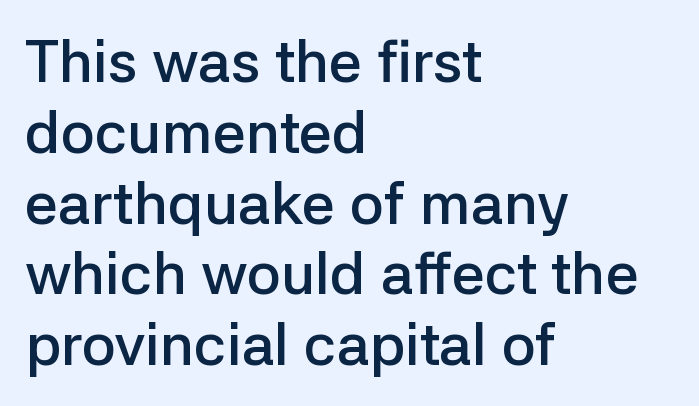
The image shows 59 px semibold sans-serif type, upright; set left-aligned, line spacing 1.2x, normal letter spacing, not underlined; low stroke contrast and a medium x-height.
